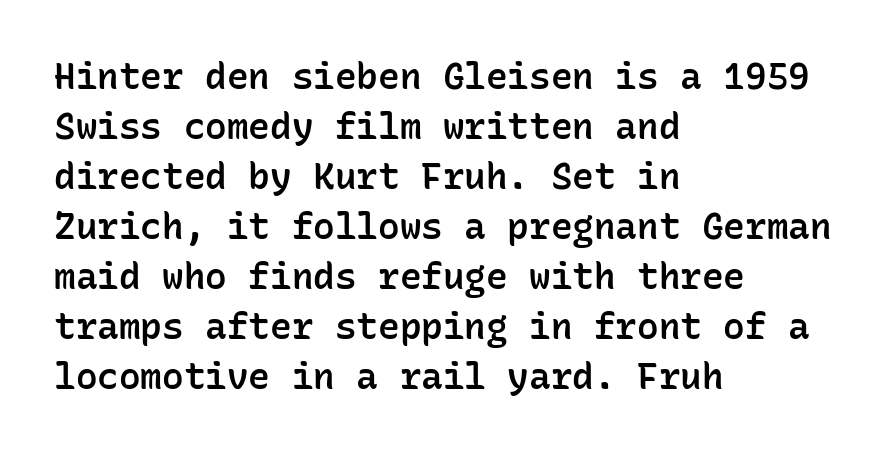
{"serif": "no", "italic": "no", "bold": "semi", "weight": "semibold", "width": "normal", "stroke_contrast": "low", "x_height": "medium", "monospaced": "yes", "underline": "no", "align": "left", "line_spacing": "normal", "line_spacing_ratio": 1.39, "letter_spacing": "normal", "letter_spacing_em": 0.0, "glyph_px": 36}
